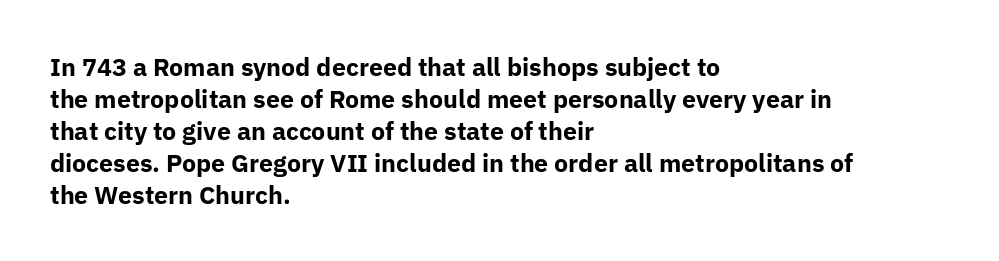
Q: Is the text bold? A: Yes.
Q: Is the text italic (slanted)? A: No, it is upright.
Q: Is the text underlined? A: No.
Q: How is the paragraph aligned? A: Left-aligned.
Q: Is the spacing between letters normal or unusually wide? A: Normal.
Q: Is the spacing between lines tight, normal or loose? A: Normal.
